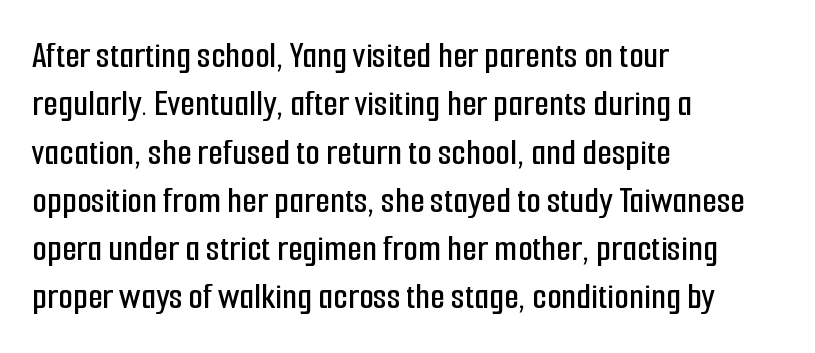
Is this a fixed-width face? No — the glyphs have proportional, varying widths. Grotesque or geometric, the face here clearly has no serifs. It's the straight-up-and-down kind of type. The text block is weighted toward the left margin, trailing off unevenly rightward. Unmarked baselines from the first word to the last.
